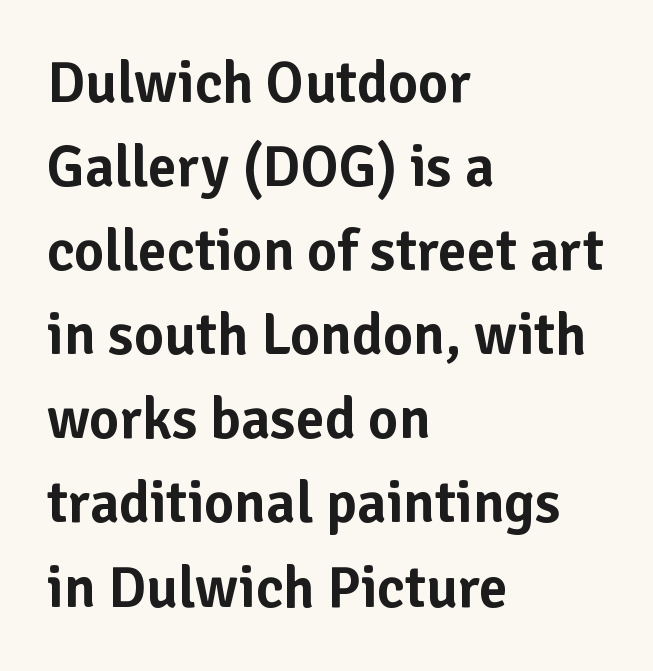
{"serif": "no", "italic": "no", "width": "normal", "stroke_contrast": "low", "x_height": "medium", "monospaced": "no", "underline": "no", "align": "left", "line_spacing": "normal", "line_spacing_ratio": 1.45, "letter_spacing": "normal", "letter_spacing_em": 0.0, "glyph_px": 58}
